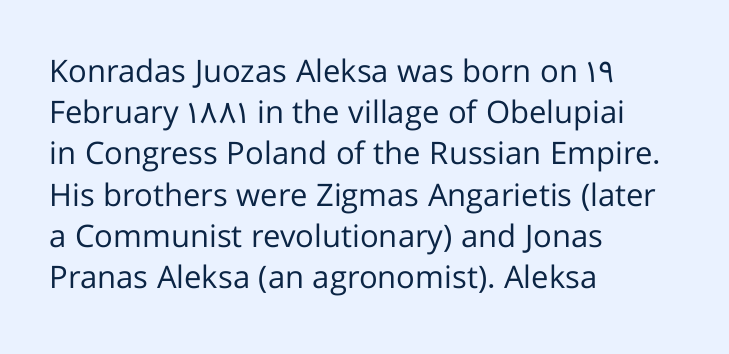
Q: Is the text bold? A: No.
Q: Is the text italic (slanted)? A: No, it is upright.
Q: Is the typeface a serif or a sans-serif typeface? A: Sans-serif.
Q: Is the text underlined? A: No.
Q: How is the paragraph aligned? A: Left-aligned.
Q: Is the spacing between letters normal or unusually wide? A: Normal.
Q: Is the spacing between lines tight, normal or loose? A: Normal.
Q: Width (condensed, normal, or wide)? A: Normal.
Q: Stroke contrast? A: Low.
Q: x-height? A: Medium.
Q: Monospaced? A: No.
